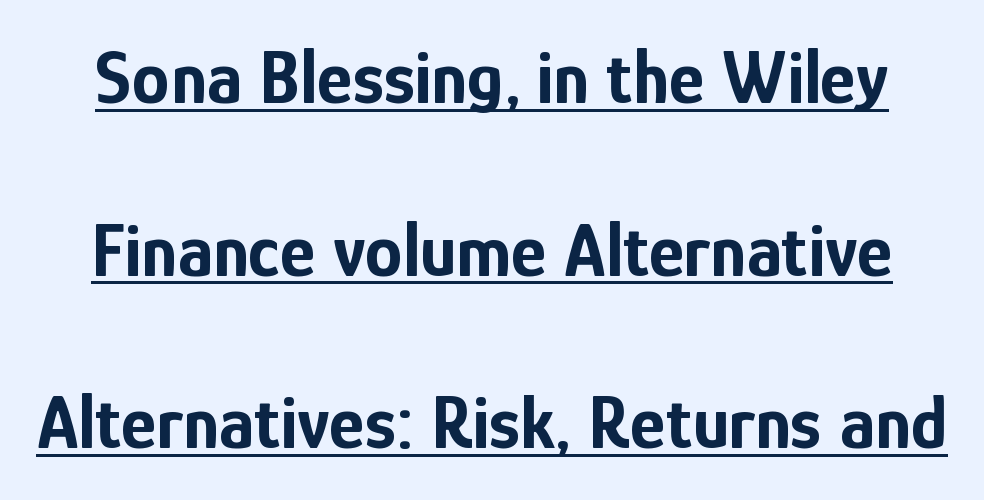
Letter spacing: default. Set as a true bold cut, around the 700 mark. Vertically, the passage feels expansive, rows floating well apart. This rendering features underlined lettering.
